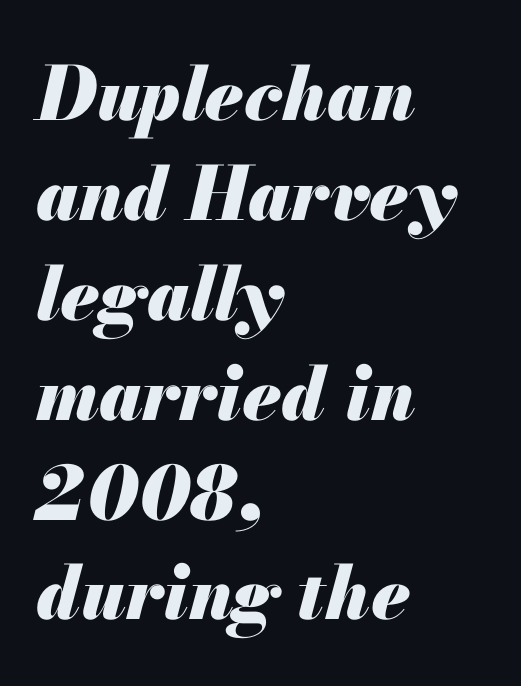
A bare baseline throughout the passage. Leading matches the norm, producing a regular column. A student would call this left alignment; a typographer would say flush left, rag right. This sample has the flowing, uneven cadence of proportional lettering. The specimen reads as italic at a glance.
